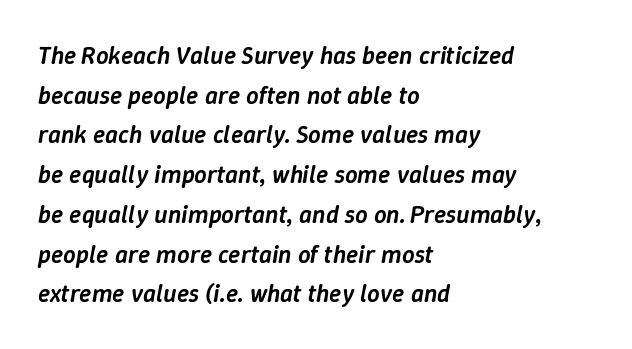
The image shows 25 px text type, italic (leaning right); set left-aligned, normal line spacing (1.59x), normal letter spacing, not underlined.
